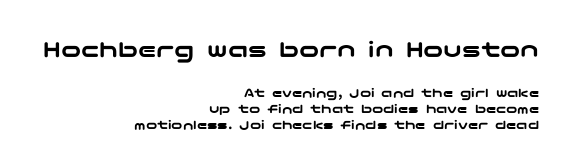
The image shows 25 px text type, upright; set right-aligned, line spacing 1.16x, normal letter spacing, not underlined; the first (top) block is 1.79x larger.
